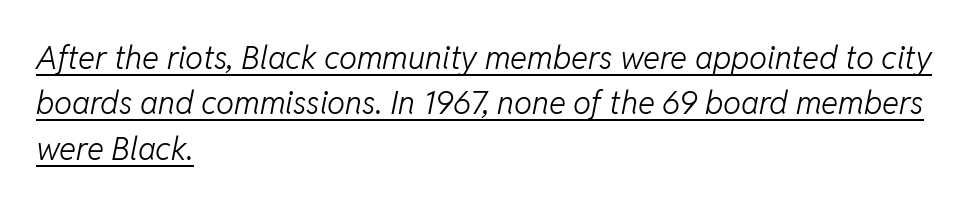
The image shows 32 px light type, italic (leaning right); set left-aligned, normal line spacing (1.42x), normal letter spacing, underlined; low stroke contrast and a medium x-height.
